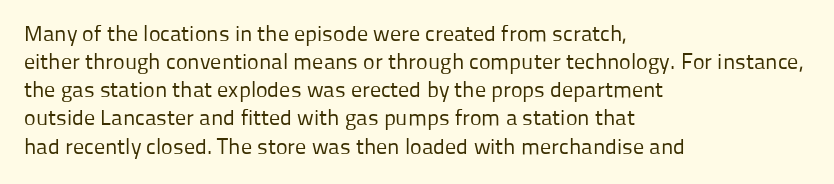
Q: Is the text bold? A: No.
Q: Is the text italic (slanted)? A: No, it is upright.
Q: Is the text underlined? A: No.
Q: How is the paragraph aligned? A: Left-aligned.
Q: Is the spacing between letters normal or unusually wide? A: Normal.
Q: Is the spacing between lines tight, normal or loose? A: Normal.
